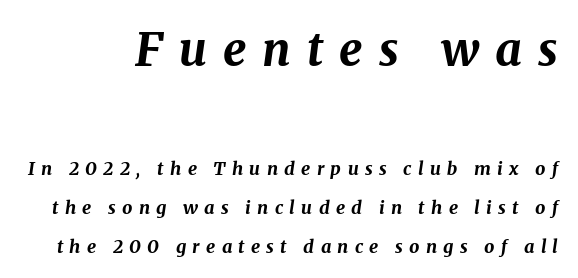
The image shows 46 px bold type, italic (leaning right); set loose line spacing (2.17x), unusually wide letter spacing (+0.35 em), not underlined; the first (top) block is 2.56x larger; medium stroke contrast and a medium x-height.
